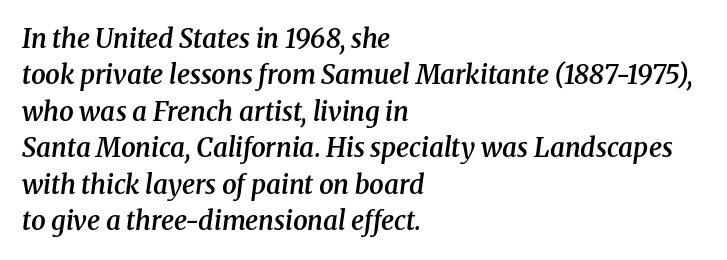
The image shows 26 px text type, italic (leaning right); set left-aligned, normal line spacing (1.4x), normal letter spacing, not underlined.
